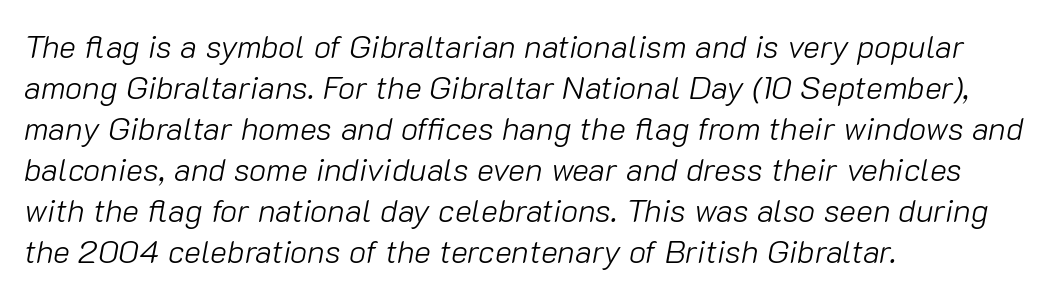
Reading down the column, the eye jumps a familiar distance to each next line. Think of a printed novel: that variable character pitch is what you see here. It's the slanting kind of type. Plain, unruled lines of type. Is the stroke heavy? The answer is a plain regular-or-lighter. Caption: standard tracking, unaltered.
